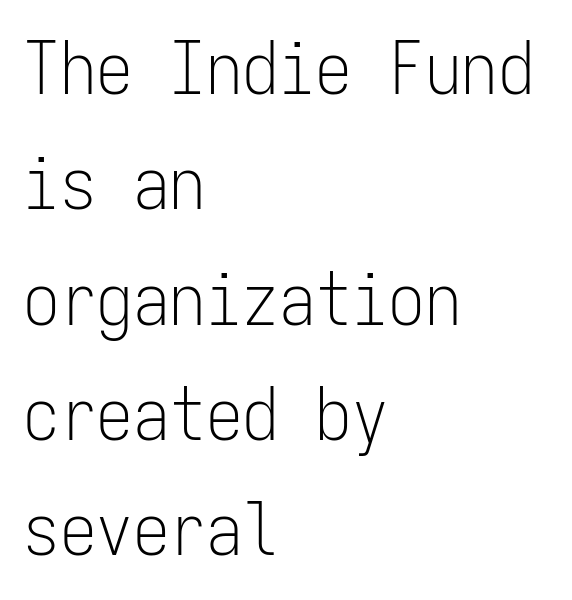
The image shows 73 px light, condensed sans-serif type, upright, monospaced; set left-aligned, normal line spacing (1.58x), normal letter spacing, not underlined; low stroke contrast and a medium x-height.
